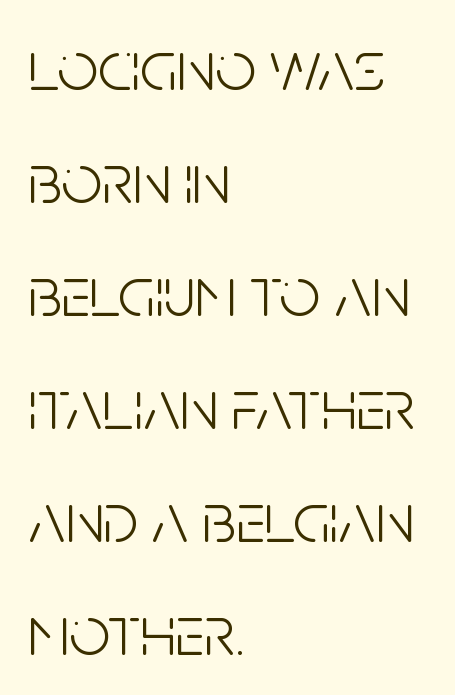
Q: Is the text bold? A: No.
Q: Is the text italic (slanted)? A: No, it is upright.
Q: Is the typeface a serif or a sans-serif typeface? A: Sans-serif.
Q: Is the text underlined? A: No.
Q: How is the paragraph aligned? A: Left-aligned.
Q: Is the spacing between letters normal or unusually wide? A: Normal.
Q: Is the spacing between lines tight, normal or loose? A: Normal.
Q: Width (condensed, normal, or wide)? A: Condensed.
Q: Stroke contrast? A: Low.
Q: x-height? A: Large.
Q: Monospaced? A: No.
